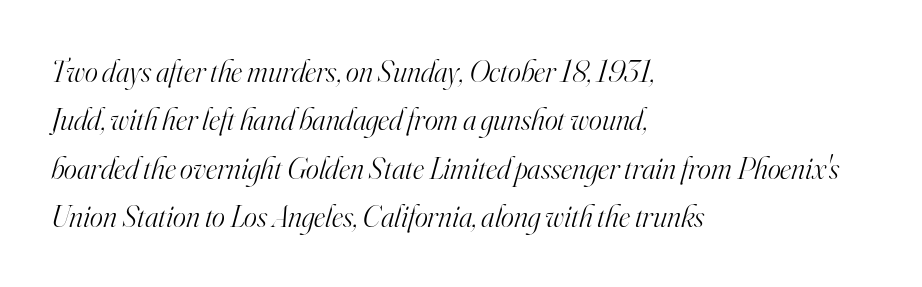
{"serif": "yes", "italic": "yes", "lean": "right", "slant_degrees": 16, "bold": "no", "weight": "light", "width": "normal", "stroke_contrast": "high", "x_height": "small", "monospaced": "no", "underline": "no", "align": "left", "line_spacing": "normal", "line_spacing_ratio": 1.56, "letter_spacing": "normal", "letter_spacing_em": 0.0, "glyph_px": 31}
